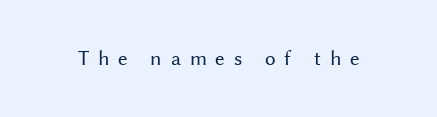
Q: Is the text bold? A: No.
Q: Is the text italic (slanted)? A: No, it is upright.
Q: Is the text underlined? A: No.
Q: Is the spacing between letters normal or unusually wide? A: Unusually wide.
